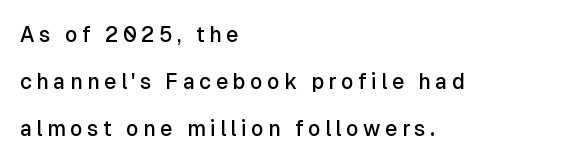
{"italic": "no", "bold": "semi", "underline": "no", "align": "left", "line_spacing": "loose", "line_spacing_ratio": 2.23, "letter_spacing": "wide", "letter_spacing_em": 0.22, "glyph_px": 21}
